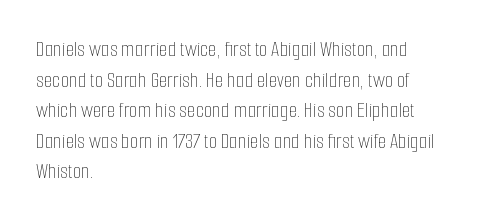
Here the glyphs are tracked normally, forming tight word shapes. This sample keeps an unexceptional amount of space between lines. Every character sits straight up, as roman type does. Each stroke keeps to a modest, everyday thickness or less. This rendering uses left alignment, leaving the right contour irregular. Descenders are the only things crossing below the line.
